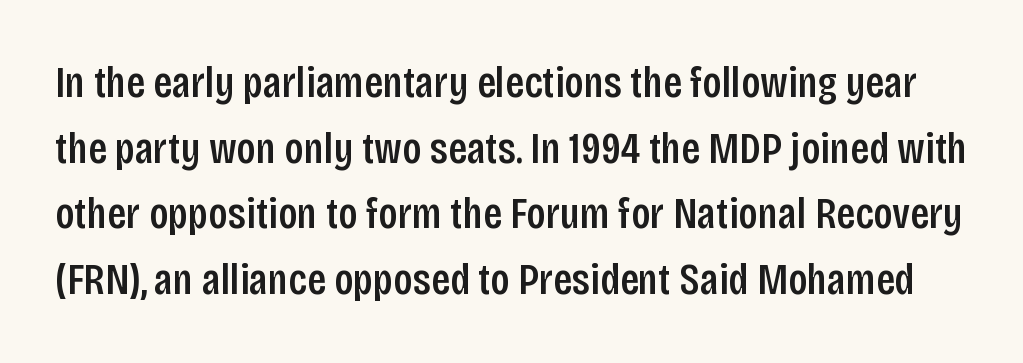
{"serif": "no", "italic": "no", "width": "condensed", "stroke_contrast": "low", "x_height": "large", "monospaced": "no", "underline": "no", "line_spacing": "normal", "line_spacing_ratio": 1.46, "letter_spacing": "normal", "letter_spacing_em": 0.0, "glyph_px": 45}
